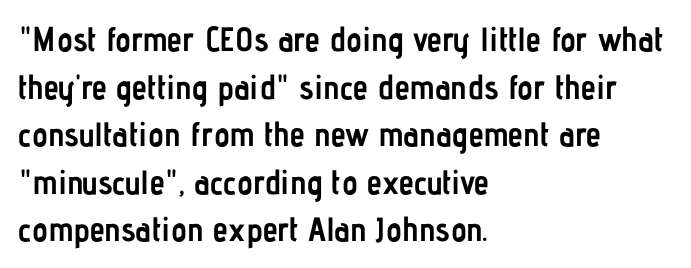
The image shows 34 px semibold, condensed sans-serif type, upright; set left-aligned, normal line spacing (1.4x), normal letter spacing, not underlined; low stroke contrast and a medium x-height.
